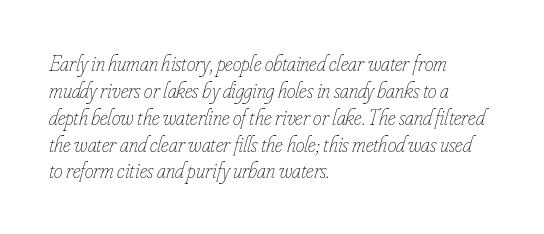
Q: Is the text bold? A: No.
Q: Is the text italic (slanted)? A: Yes, it leans right by about 16 degrees.
Q: Is the text underlined? A: No.
Q: How is the paragraph aligned? A: Left-aligned.
Q: Is the spacing between letters normal or unusually wide? A: Normal.
